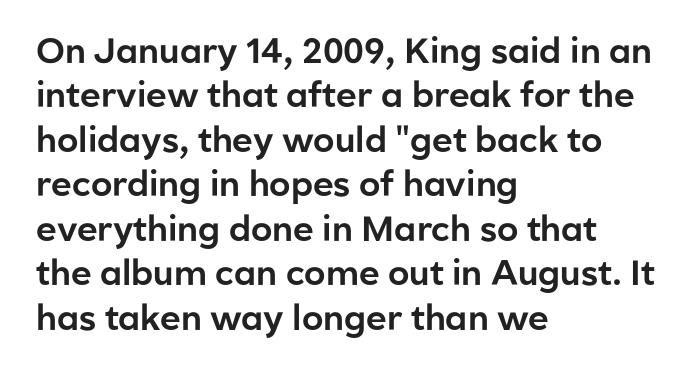
The glyphs in this specimen are sans serif. You can tell it's not italic because the verticals are truly vertical. Proportional: the letters do not fall into vertical columns. Compared with typical paragraphs, the rows here are spaced about the same.
